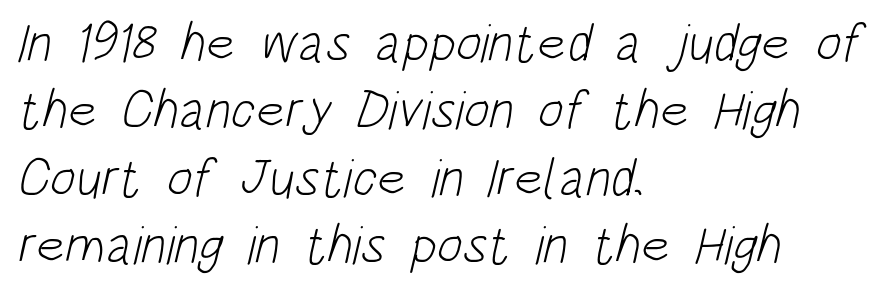
Q: Is the text bold? A: No.
Q: Is the typeface a serif or a sans-serif typeface? A: Sans-serif.
Q: Is the text underlined? A: No.
Q: How is the paragraph aligned? A: Left-aligned.
Q: Is the spacing between letters normal or unusually wide? A: Normal.
Q: Is the spacing between lines tight, normal or loose? A: Normal.
Q: Width (condensed, normal, or wide)? A: Condensed.
Q: Stroke contrast? A: Low.
Q: x-height? A: Large.
Q: Monospaced? A: No.
